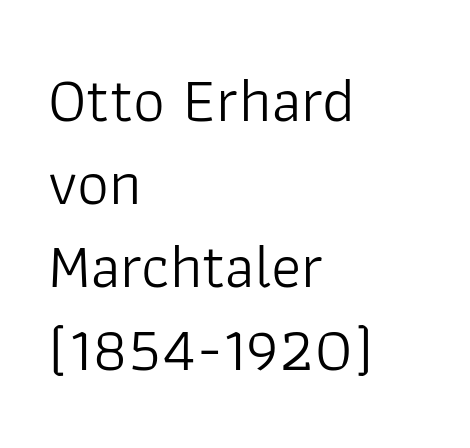
Q: Is the text bold? A: No.
Q: Is the text italic (slanted)? A: No, it is upright.
Q: Is the typeface a serif or a sans-serif typeface? A: Sans-serif.
Q: Is the text underlined? A: No.
Q: How is the paragraph aligned? A: Left-aligned.
Q: Is the spacing between letters normal or unusually wide? A: Normal.
Q: Is the spacing between lines tight, normal or loose? A: Normal.
Q: Width (condensed, normal, or wide)? A: Normal.
Q: Stroke contrast? A: Low.
Q: x-height? A: Medium.
Q: Monospaced? A: No.
